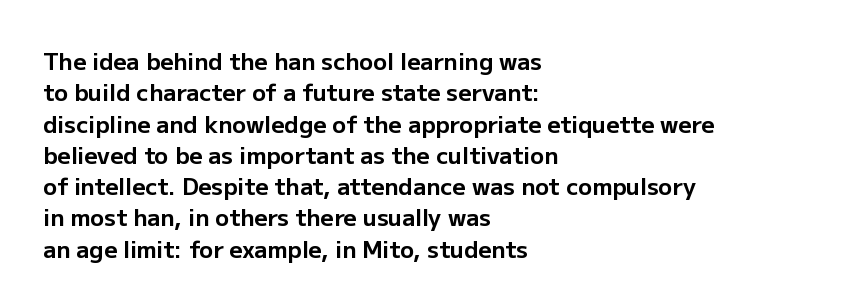
If you drew a line through each stem, it would be perfectly vertical. The face used here has the dense, thick strokes of a bold. All the whitespace from short lines collects on the right. Observe the ordinary spacing: letters are neighbours, not strangers. Rule under the text: the space is simply empty.
